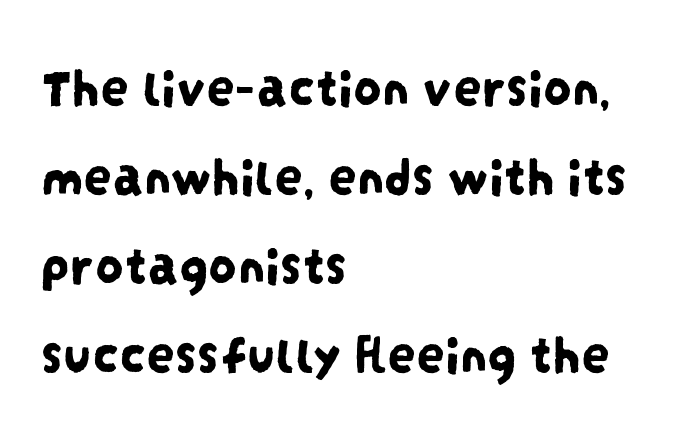
{"serif": "no", "width": "condensed", "stroke_contrast": "low", "x_height": "large", "monospaced": "no", "underline": "no", "align": "left", "line_spacing": "normal", "line_spacing_ratio": 1.59, "letter_spacing": "normal", "letter_spacing_em": 0.0, "glyph_px": 56}
